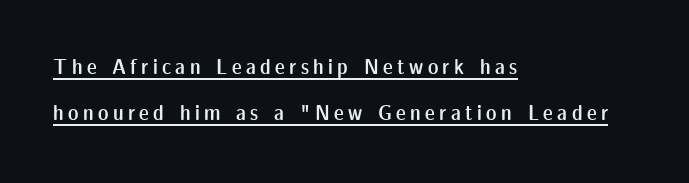
The lettering is marked with a stroke running underneath it. Line spacing here is loose. Does the weight exceed regular? Yes, but only to semibold. This rendering uses left alignment, leaving the right contour irregular. This is the regular roman posture of the typeface.
